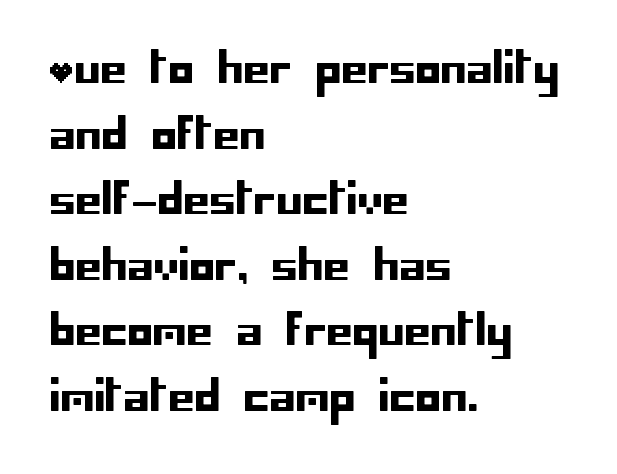
The strip under each line holds only bare page. Designer's note — italics off, roman on. Summary of vertical rhythm: regular, with standard interline spacing. Spacing between characters is what you'd get straight out of the box.
